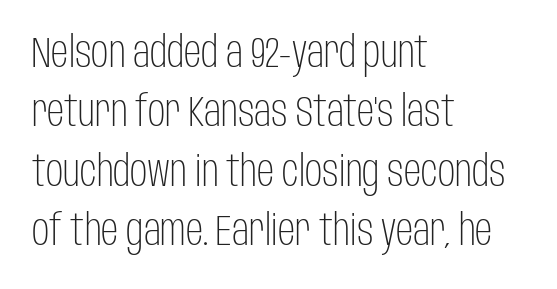
The image shows 43 px light, condensed sans-serif type, upright; set left-aligned, normal line spacing (1.38x), normal letter spacing, not underlined; low stroke contrast and a large x-height.
